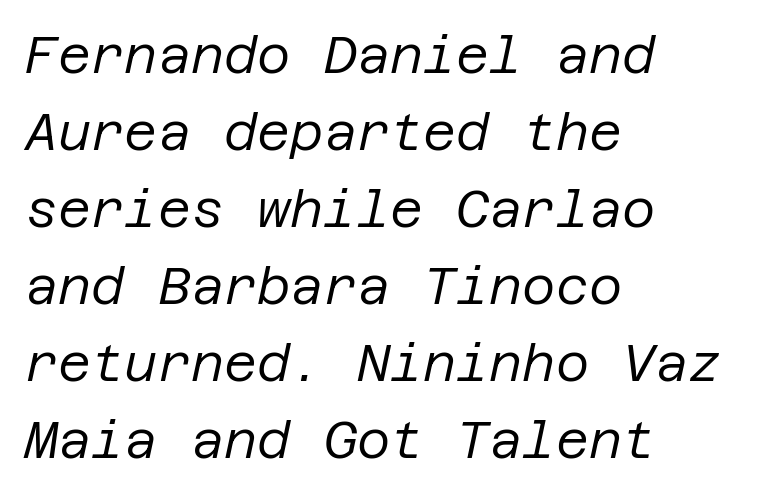
The image shows 51 px regular-weight type, italic (leaning right); set left-aligned, normal line spacing (1.51x), normal letter spacing, not underlined; low stroke contrast and a large x-height.
